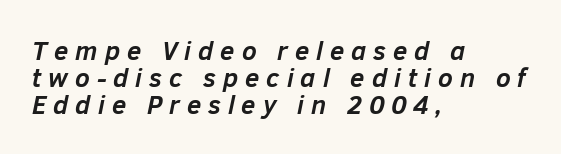
Q: Is the text bold? A: Yes.
Q: Is the text italic (slanted)? A: Yes, it leans right by about 12 degrees.
Q: Is the text underlined? A: No.
Q: How is the paragraph aligned? A: Left-aligned.
Q: Is the spacing between letters normal or unusually wide? A: Unusually wide.
Q: Is the spacing between lines tight, normal or loose? A: Tight.
